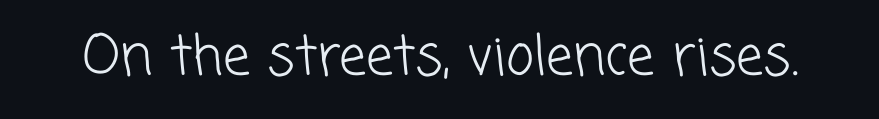
No heavy texture on the line: the type isn't bold. Look at the tracking — it's just the regular setting, nothing added. Letterform terminals end flat and unadorned throughout the passage. The face used here is proportionally spaced, like ordinary book or web type. Just letters on the line, the space beneath them empty.
